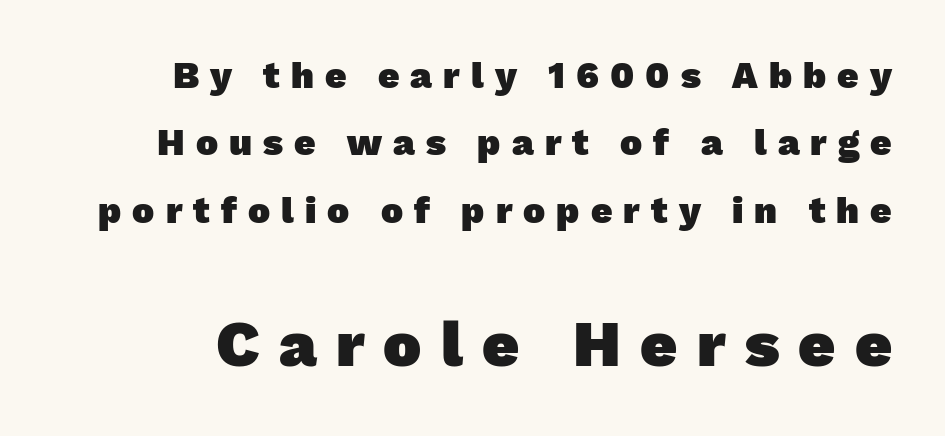
Q: Is the text bold? A: Yes.
Q: Is the typeface a serif or a sans-serif typeface? A: Sans-serif.
Q: Is the text underlined? A: No.
Q: Is the spacing between letters normal or unusually wide? A: Unusually wide.
Q: Which block of text is set in a larger size, the first (top) or the second (bottom)? A: The second (bottom) one.
Q: Width (condensed, normal, or wide)? A: Normal.
Q: Stroke contrast? A: Low.
Q: x-height? A: Medium.
Q: Monospaced? A: No.
